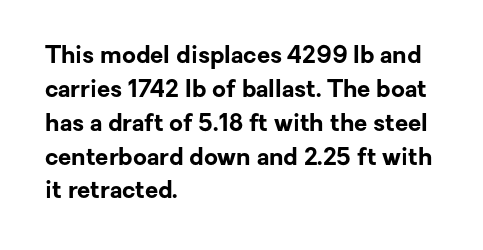
The image shows 24 px bold type, upright; set left-aligned, normal line spacing (1.41x), normal letter spacing, not underlined.
